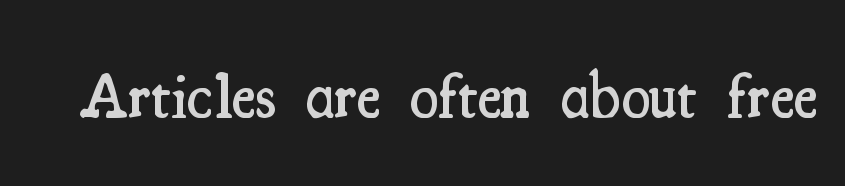
Q: Is the text bold? A: Semi-bold.
Q: Is the text italic (slanted)? A: No, it is upright.
Q: Is the typeface a serif or a sans-serif typeface? A: Serif.
Q: Is the text underlined? A: No.
Q: Is the spacing between letters normal or unusually wide? A: Normal.
Q: Width (condensed, normal, or wide)? A: Condensed.
Q: Stroke contrast? A: Medium.
Q: x-height? A: Small.
Q: Monospaced? A: No.
